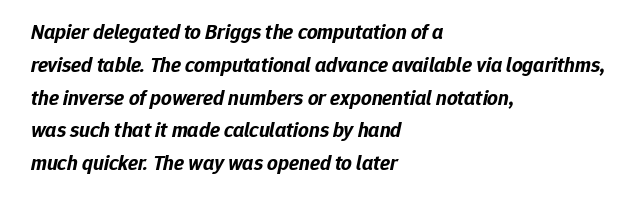
Q: Is the text bold? A: Yes.
Q: Is the text italic (slanted)? A: Yes, it leans right by about 12 degrees.
Q: Is the text underlined? A: No.
Q: How is the paragraph aligned? A: Left-aligned.
Q: Is the spacing between letters normal or unusually wide? A: Normal.
Q: Is the spacing between lines tight, normal or loose? A: Normal.
